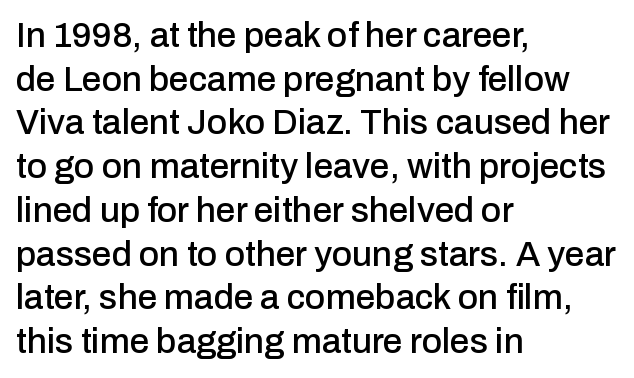
Q: Is the text italic (slanted)? A: No, it is upright.
Q: Is the typeface a serif or a sans-serif typeface? A: Sans-serif.
Q: Is the text underlined? A: No.
Q: How is the paragraph aligned? A: Left-aligned.
Q: Is the spacing between letters normal or unusually wide? A: Normal.
Q: Is the spacing between lines tight, normal or loose? A: Normal.
Q: Width (condensed, normal, or wide)? A: Normal.
Q: Stroke contrast? A: Low.
Q: x-height? A: Medium.
Q: Monospaced? A: No.
